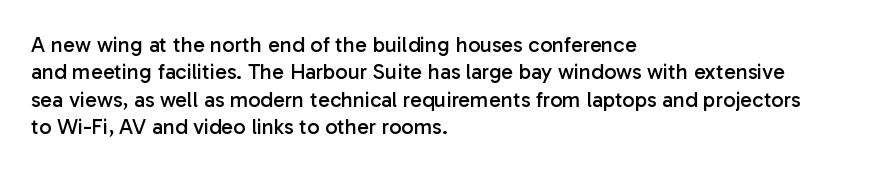
{"italic": "no", "bold": "no", "underline": "no", "align": "left", "line_spacing": "normal", "line_spacing_ratio": 1.25, "letter_spacing": "normal", "letter_spacing_em": 0.0, "glyph_px": 22}
